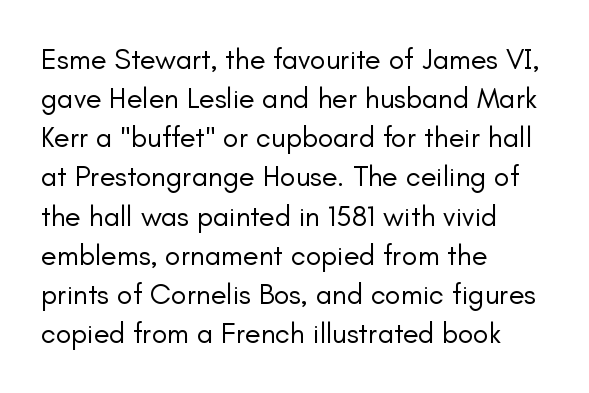
The image shows 29 px regular-weight sans-serif type, upright; set left-aligned, normal line spacing (1.35x), normal letter spacing, not underlined; low stroke contrast and a small x-height.
